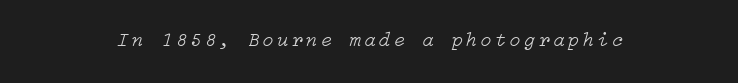
{"italic": "yes", "lean": "right", "slant_degrees": 15, "bold": "no", "underline": "no", "align": "center", "glyph_px": 20}
